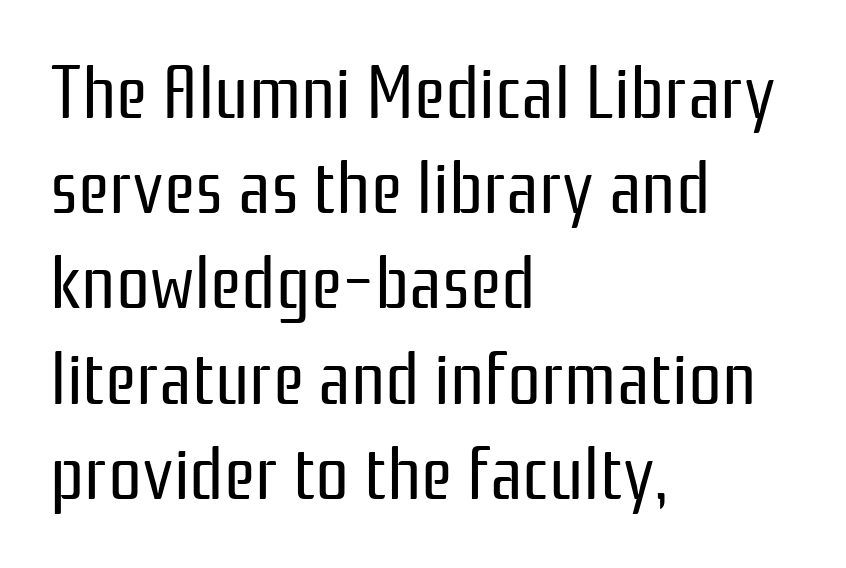
The image shows 75 px regular-weight, condensed sans-serif type, upright; set left-aligned, normal line spacing (1.27x), normal letter spacing, not underlined; low stroke contrast and a medium x-height.
